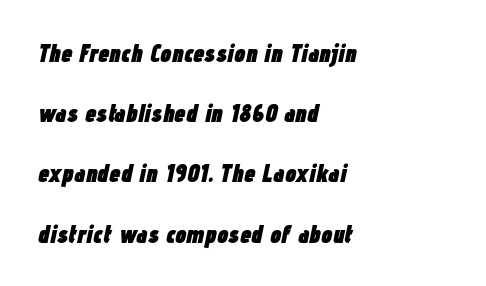
Q: Is the text bold? A: Yes.
Q: Is the text italic (slanted)? A: Yes, it leans right by about 12 degrees.
Q: Is the text underlined? A: No.
Q: How is the paragraph aligned? A: Left-aligned.
Q: Is the spacing between letters normal or unusually wide? A: Normal.
Q: Is the spacing between lines tight, normal or loose? A: Loose.
